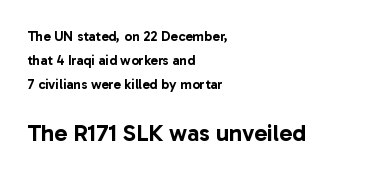
The image shows 24 px text type, upright; set left-aligned, line spacing 1.72x, normal letter spacing, not underlined; the second (bottom) block is 1.71x larger.
